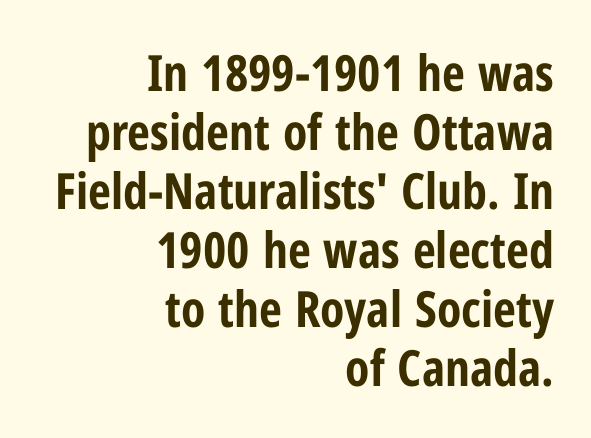
Do the characters align in a grid? No, the font is proportional. Short and long lines alike share a common ending point at right. The line texture is even and compact thanks to regular tracking. Is this a sans? Yes — the strokes have no serifs. Ordinary non-slanted type is in use. The font is running at its bold setting.
